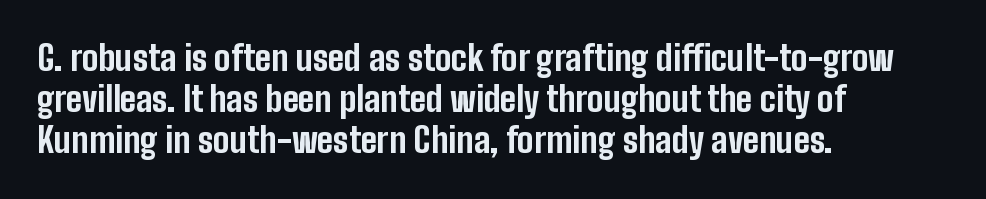
Nope, no serifs anywhere on these letters. Is this a fixed-width face? No — the glyphs have proportional, varying widths. The rendering uses a bold face; every stroke is thick and dark. Upright lettering throughout. Notice how the passage keeps a crisp vertical edge on the left only. This sample uses plain, unmodified letter spacing.
